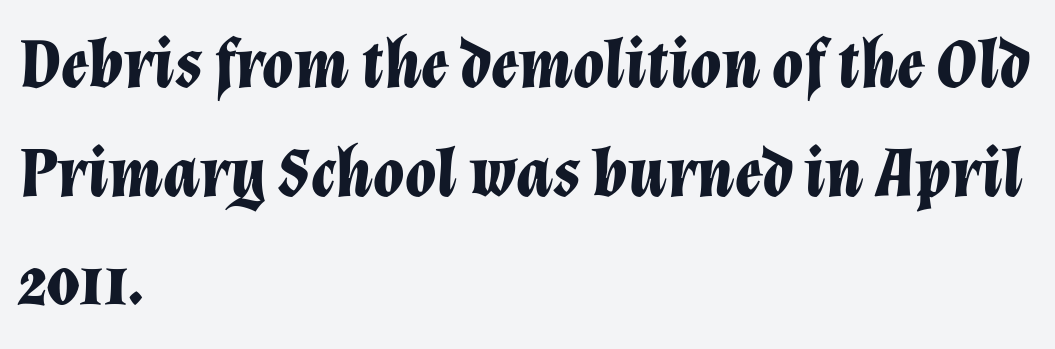
These lines were composed using italics. Tracking value appears to be zero — textbook default spacing. Underlining? Definitely not there. The sample has been set heavy, in full bold. A typesetter would call this leading conventional body-copy spacing. A typesetter would call this proportional, since set widths differ per character.
